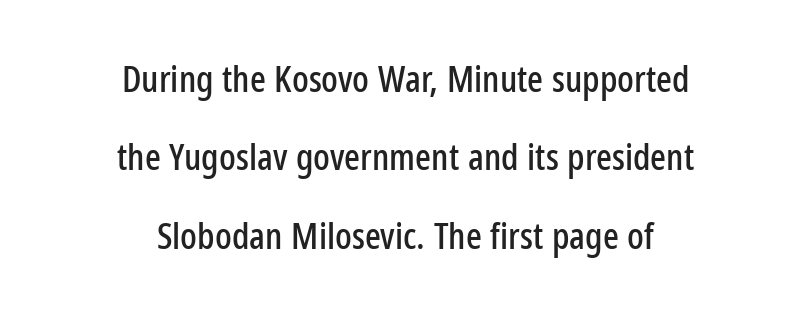
Whoever set this chose breathing room over compactness in the vertical rhythm. The gaps between neighbouring characters are ordinary and unremarkable. These lines are rendered in a variable-pitch font. The designer went with a sans here, leaving each stem footless.
